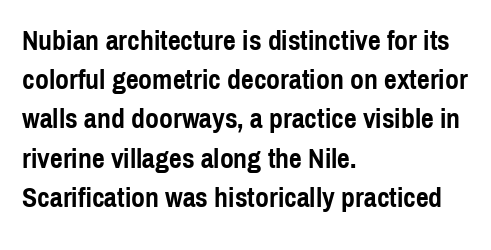
The image shows 28 px semibold, condensed sans-serif type, upright; set left-aligned, normal line spacing (1.4x), normal letter spacing, not underlined; a medium x-height.
